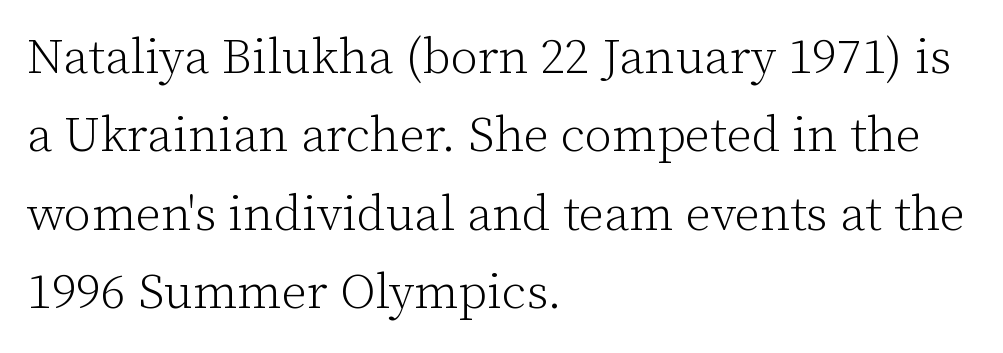
Q: Is the text bold? A: No.
Q: Is the text italic (slanted)? A: No, it is upright.
Q: Is the typeface a serif or a sans-serif typeface? A: Serif.
Q: Is the text underlined? A: No.
Q: How is the paragraph aligned? A: Left-aligned.
Q: Is the spacing between letters normal or unusually wide? A: Normal.
Q: Is the spacing between lines tight, normal or loose? A: Normal.
Q: Width (condensed, normal, or wide)? A: Normal.
Q: Stroke contrast? A: Low.
Q: x-height? A: Medium.
Q: Monospaced? A: No.
